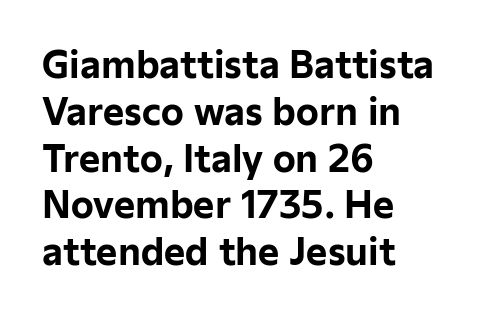
The image shows 36 px bold sans-serif type, upright; set left-aligned, normal line spacing (1.3x), normal letter spacing, not underlined; low stroke contrast and a medium x-height.
